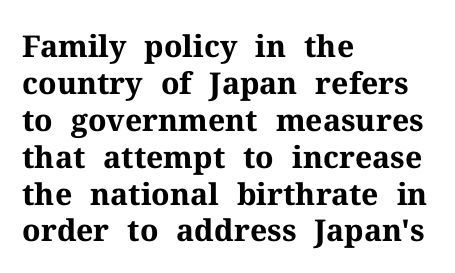
{"serif": "yes", "italic": "no", "bold": "yes", "weight": "bold", "width": "normal", "stroke_contrast": "medium", "x_height": "medium", "monospaced": "no", "underline": "no", "align": "left", "line_spacing_ratio": 1.23, "letter_spacing": "normal", "letter_spacing_em": 0.0, "glyph_px": 30}
